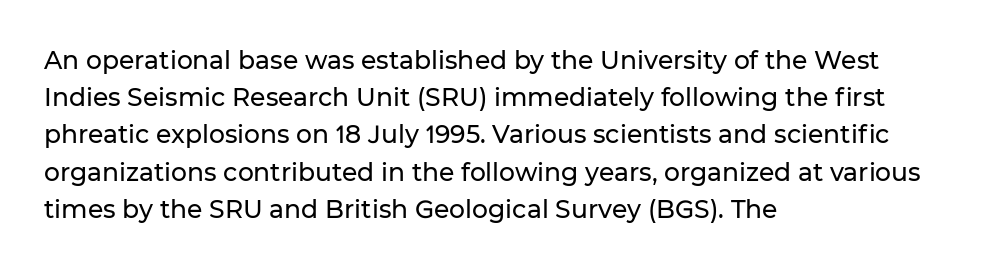
Designer's note — italics off, roman on. Compared with typical paragraphs, the rows here are spaced about the same. No word sits above an underline. Left-aligned paragraph, ragged on the right. This sample uses plain, unmodified letter spacing.
